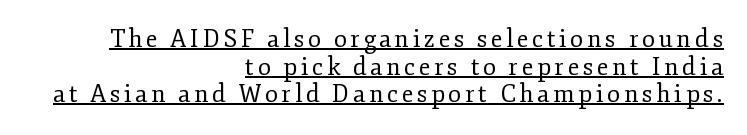
Q: Is the text bold? A: No.
Q: Is the text italic (slanted)? A: No, it is upright.
Q: Is the text underlined? A: Yes.
Q: How is the paragraph aligned? A: Right-aligned.
Q: Is the spacing between lines tight, normal or loose? A: Tight.
